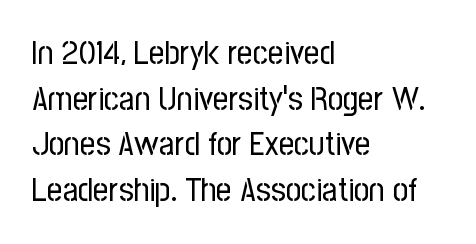
{"serif": "no", "italic": "no", "bold": "no", "weight": "regular", "width": "condensed", "stroke_contrast": "low", "x_height": "medium", "monospaced": "no", "underline": "no", "align": "left", "line_spacing": "normal", "line_spacing_ratio": 1.34, "letter_spacing": "normal", "letter_spacing_em": 0.0, "glyph_px": 34}
